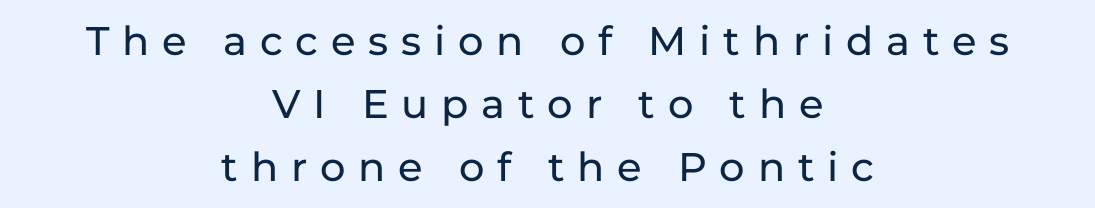
Examine the stroke ends and you'll find no serifs. Style check: upright. The string is rendered with underlining switched off. The text block is weighted toward neither margin, spreading evenly from the middle. Note the varied advance widths — an 'i' is clearly narrower than an 'm'. The line texture is sparse and dotted thanks to wide tracking.
